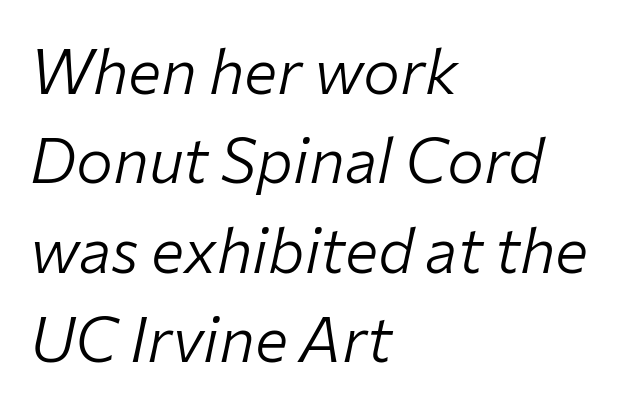
Default kerning and tracking; the words read as compact shapes. Looks like regular typesetting: each glyph gets only the width it needs. The cut favours lightness, reaching ordinary text weight at its darkest. The strip under each line holds only bare page. Regular leading. Characters are canted at an angle relative to the baseline's perpendicular.
